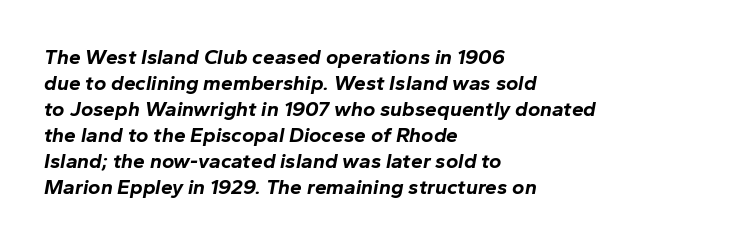
Q: Is the text bold? A: Yes.
Q: Is the text italic (slanted)? A: Yes, it leans right by about 10 degrees.
Q: Is the text underlined? A: No.
Q: How is the paragraph aligned? A: Left-aligned.
Q: Is the spacing between letters normal or unusually wide? A: Normal.
